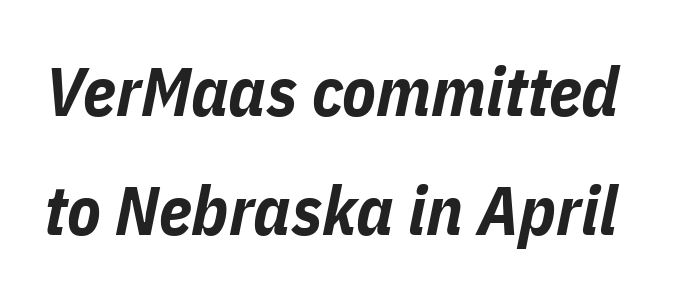
The image shows 69 px bold, condensed type, italic (leaning right); set line spacing 1.72x, normal letter spacing, not underlined; low stroke contrast and a medium x-height.
